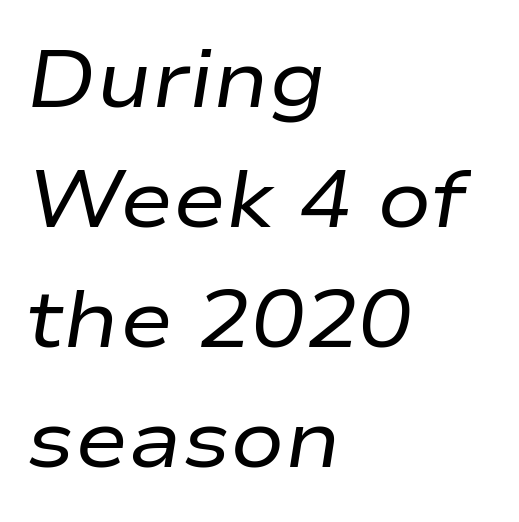
No extra tracking has been applied to these lines. Notice how the passage keeps a crisp vertical edge on the left only. Ink coverage per letter is moderate at most. Does the leading feel generous? No, just average. These lines are rendered in a variable-pitch font. Emphasis-style slanted type is in use.
